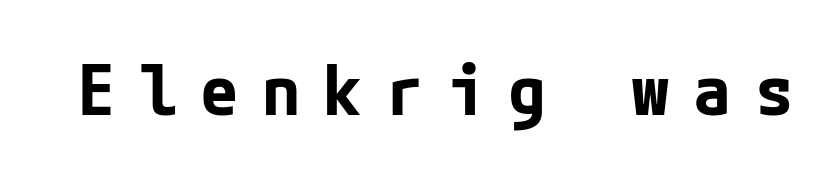
{"serif": "no", "italic": "no", "bold": "yes", "weight": "bold", "width": "normal", "stroke_contrast": "low", "x_height": "medium", "underline": "no", "letter_spacing": "wide", "letter_spacing_em": 0.33, "glyph_px": 70}
